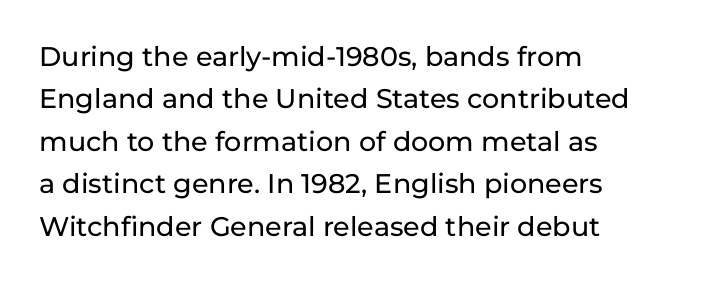
Successive baselines arrive at the customary interval. Tall strokes in this sample are plumb rather than angled. Where is the straight margin? On the left. Lines of text with bare space underneath. Each word holds together tightly as a unit, with standard inter-letter gaps.
